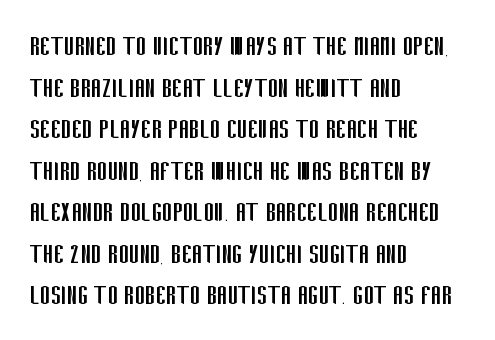
Note: no serifs on the glyphs. Type without underlining. If you drew a ruler down the left edge, every line would touch it. Is this a fixed-width face? No — the glyphs have proportional, varying widths.
